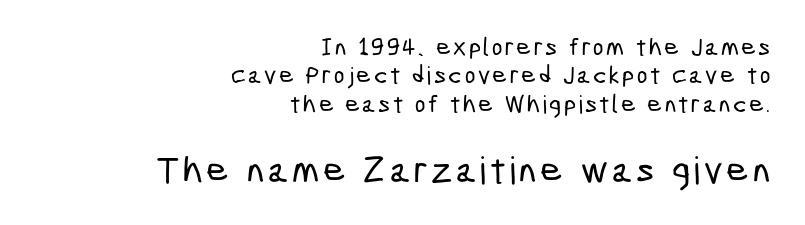
The image shows 38 px condensed sans-serif type; set right-aligned, tight line spacing (1.14x), not underlined; the second (bottom) block is 1.52x larger; low stroke contrast and a medium x-height.
